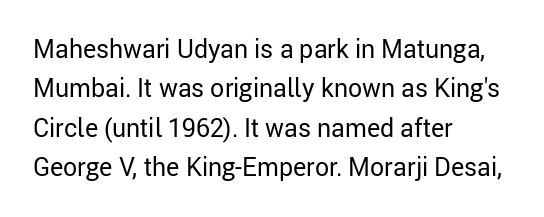
This block has exactly the height ordinary leading produces. Heft: none added — not bold. The face used here is rendered with its standard letterfit. Horizontally, the lines are justified to the leading edge only.
